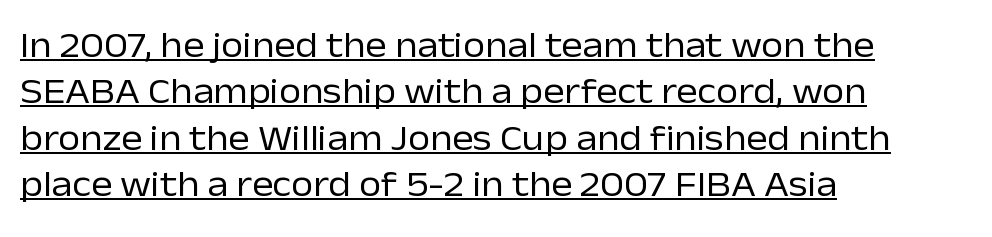
A typesetter would call this proportional, since set widths differ per character. This rendering features underlined lettering. This rendering uses left alignment, leaving the right contour irregular. Heaviness? Minimal to ordinary, like unemphasized prose. Nothing unusual about the tracking: characters are spaced as the font intends.
